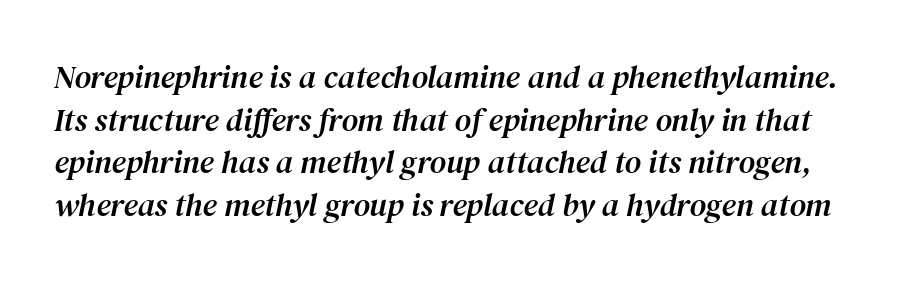
Old-style or modern, the face here clearly has serifs. Each new line begins a customary step beneath the previous one. Italic: yes, the glyphs are oblique. The letters advance in unequal steps, a hallmark of proportional type.
